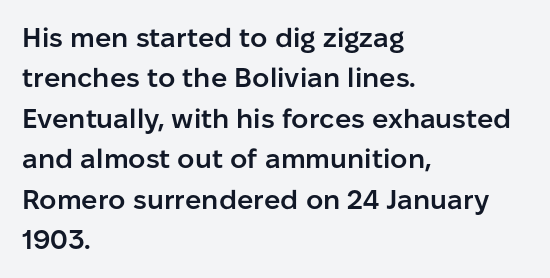
The image shows 27 px text type, upright; set left-aligned, normal line spacing (1.5x), normal letter spacing, not underlined.
